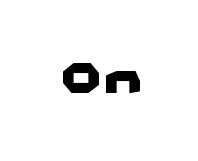
The image shows 42 px heavy, wide sans-serif type, upright; set not underlined; low stroke contrast and a medium x-height.
